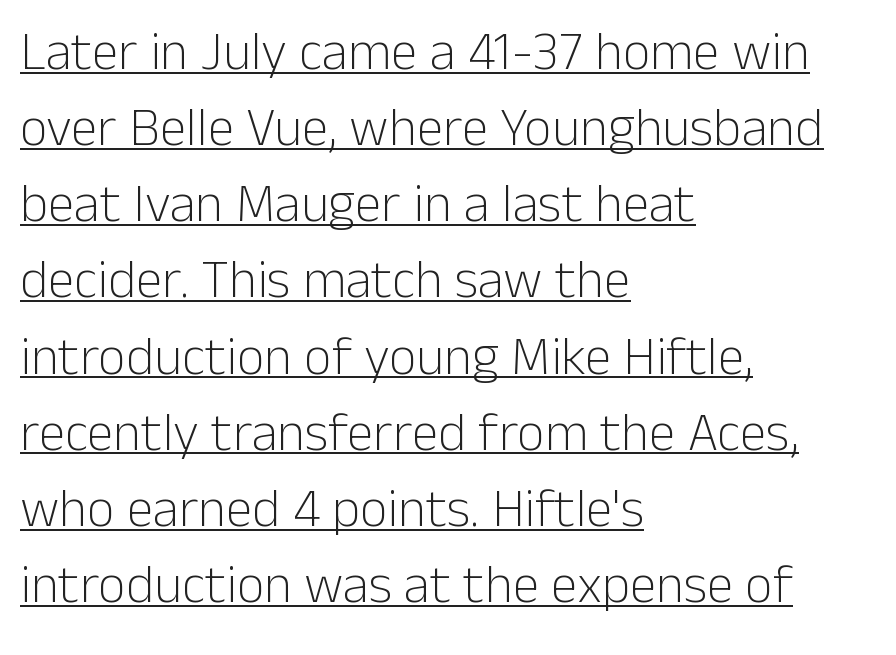
The image shows 54 px light sans-serif type, upright; set left-aligned, normal line spacing (1.41x), normal letter spacing, underlined; low stroke contrast and a medium x-height.
